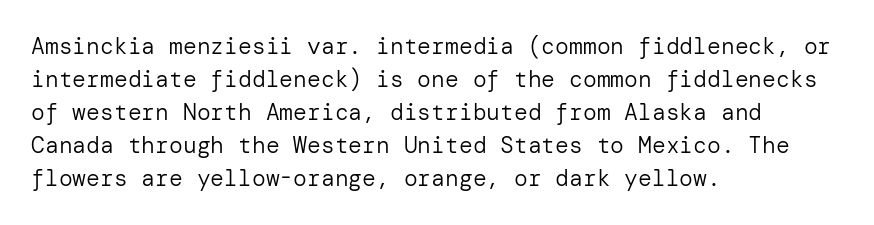
{"italic": "no", "bold": "no", "underline": "no", "align": "left", "line_spacing": "normal", "line_spacing_ratio": 1.43, "letter_spacing": "normal", "letter_spacing_em": 0.0, "glyph_px": 23}
